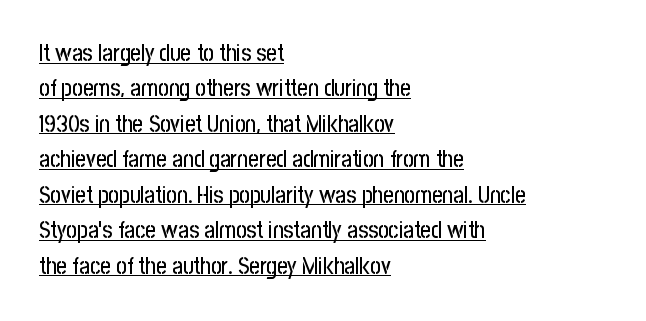
How are the letters spaced? Ordinarily, with no added tracking. Compared with typical paragraphs, the rows here are spaced about the same. Line starts are locked; line ends wander. The rendered words wear a rule along their underside. Ascenders rise straight up at ninety degrees.
